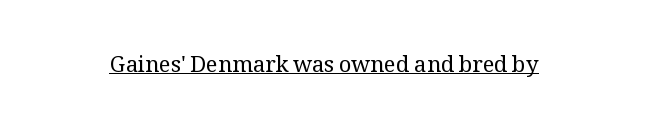
The image shows 22 px text type, upright; set normal letter spacing, underlined.
